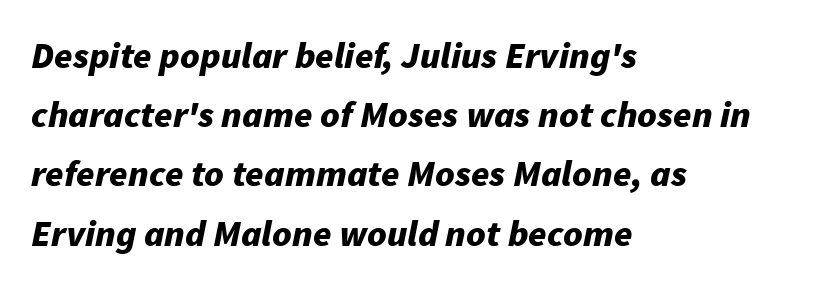
The image shows 37 px bold type, italic (leaning right); set left-aligned, normal line spacing (1.6x), normal letter spacing, not underlined; low stroke contrast and a medium x-height.
